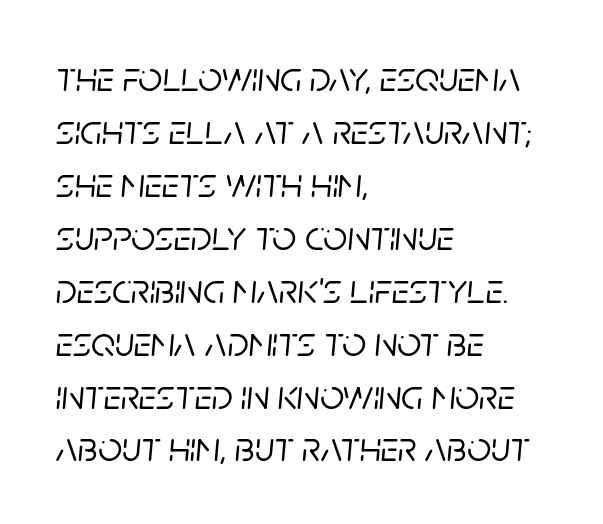
Q: Is the text italic (slanted)? A: Yes, it leans right by about 5 degrees.
Q: Is the text underlined? A: No.
Q: How is the paragraph aligned? A: Left-aligned.
Q: Is the spacing between letters normal or unusually wide? A: Normal.
Q: Is the spacing between lines tight, normal or loose? A: Normal.
Q: Width (condensed, normal, or wide)? A: Normal.
Q: Stroke contrast? A: Low.
Q: x-height? A: Large.
Q: Monospaced? A: No.
